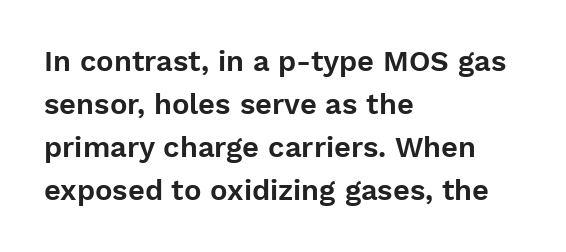
Q: Is the text italic (slanted)? A: No, it is upright.
Q: Is the typeface a serif or a sans-serif typeface? A: Sans-serif.
Q: Is the text underlined? A: No.
Q: How is the paragraph aligned? A: Left-aligned.
Q: Is the spacing between letters normal or unusually wide? A: Normal.
Q: Is the spacing between lines tight, normal or loose? A: Normal.
Q: Width (condensed, normal, or wide)? A: Normal.
Q: Stroke contrast? A: Low.
Q: x-height? A: Medium.
Q: Monospaced? A: No.
